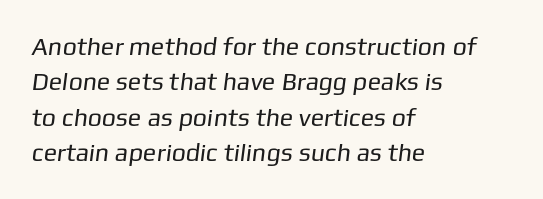
These lines keep a tight, regular rhythm from letter to letter. Whoever set this chose a conventional vertical rhythm. Clear beneath every line of the passage. Ink coverage per letter is moderate at most.
